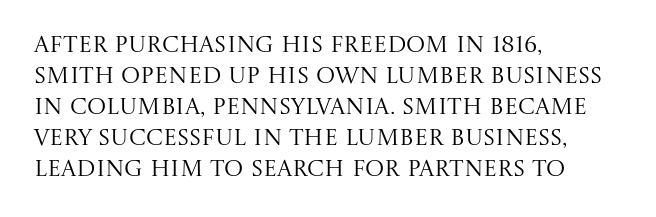
The image shows 23 px text type, upright; set left-aligned, normal line spacing (1.35x), normal letter spacing, not underlined.
